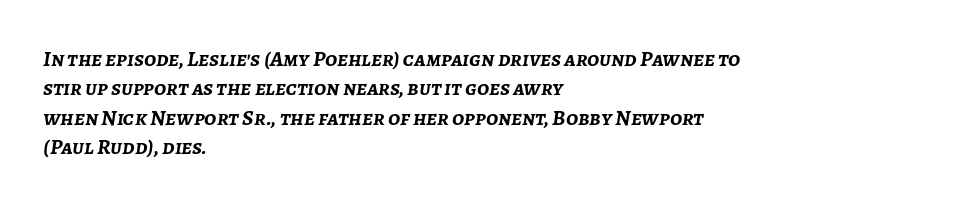
The image shows 22 px bold type, italic (leaning right); set left-aligned, normal line spacing (1.34x), normal letter spacing, not underlined.
